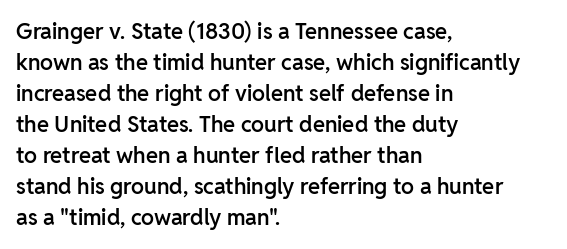
The image shows 22 px text type, upright; set left-aligned, normal line spacing (1.41x), normal letter spacing, not underlined.
